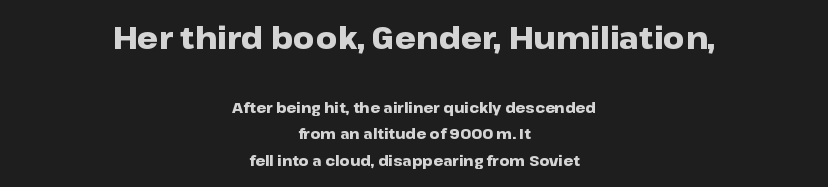
Q: Is the text bold? A: Yes.
Q: Is the text italic (slanted)? A: No, it is upright.
Q: Is the typeface a serif or a sans-serif typeface? A: Sans-serif.
Q: Is the text underlined? A: No.
Q: How is the paragraph aligned? A: Centered.
Q: Is the spacing between letters normal or unusually wide? A: Normal.
Q: Is the spacing between lines tight, normal or loose? A: Loose.
Q: Which block of text is set in a larger size, the first (top) or the second (bottom)? A: The first (top) one.
Q: Width (condensed, normal, or wide)? A: Wide.
Q: Stroke contrast? A: Low.
Q: x-height? A: Medium.
Q: Monospaced? A: No.
